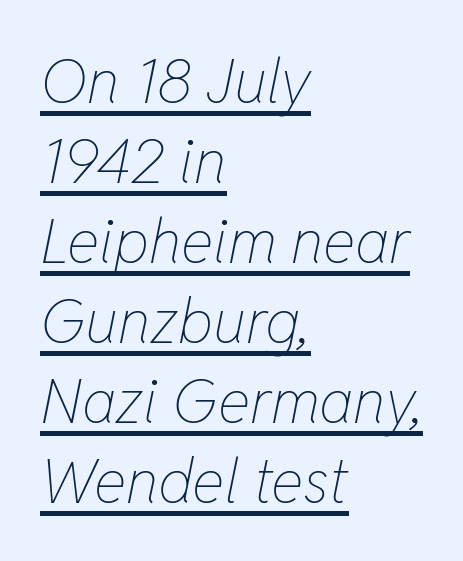
All the whitespace from short lines collects on the right. The passage shown stacks its lines at a standard gap. The lettering tilts uniformly, giving the passage an italic look. Compared with typical body copy, the letter spacing here is the same. Spacing verdict: proportional, widths tailored to each character. A light-to-regular cut is what we see here.
